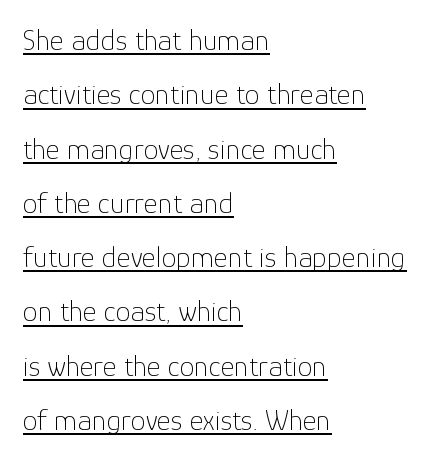
Q: Is the text bold? A: No.
Q: Is the text italic (slanted)? A: No, it is upright.
Q: Is the typeface a serif or a sans-serif typeface? A: Sans-serif.
Q: Is the text underlined? A: Yes.
Q: How is the paragraph aligned? A: Left-aligned.
Q: Is the spacing between letters normal or unusually wide? A: Normal.
Q: Width (condensed, normal, or wide)? A: Normal.
Q: Stroke contrast? A: Low.
Q: x-height? A: Medium.
Q: Monospaced? A: No.
